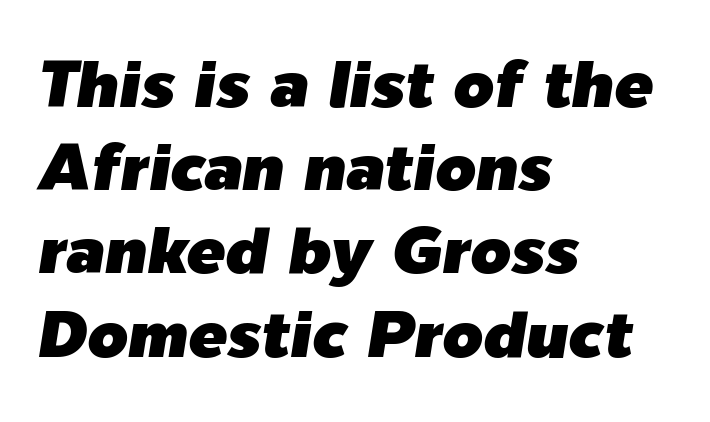
{"italic": "yes", "lean": "right", "slant_degrees": 9, "width": "normal", "stroke_contrast": "low", "x_height": "medium", "monospaced": "no", "underline": "no", "align": "left", "line_spacing": "normal", "line_spacing_ratio": 1.28, "letter_spacing": "normal", "letter_spacing_em": 0.0, "glyph_px": 65}
